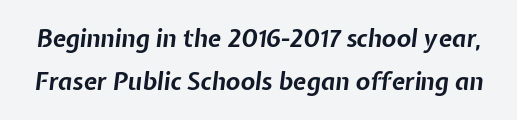
The image shows 24 px bold type, italic (leaning right); set line spacing 1.79x, normal letter spacing, not underlined.
